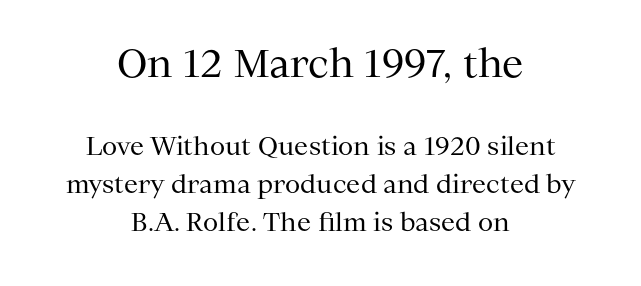
{"serif": "yes", "italic": "no", "bold": "no", "weight": "regular", "width": "normal", "stroke_contrast": "medium", "x_height": "medium", "monospaced": "no", "underline": "no", "align": "center", "line_spacing": "normal", "line_spacing_ratio": 1.52, "letter_spacing": "normal", "letter_spacing_em": 0.0, "larger_block": "first", "size_ratio": 1.52, "glyph_px": 38}
